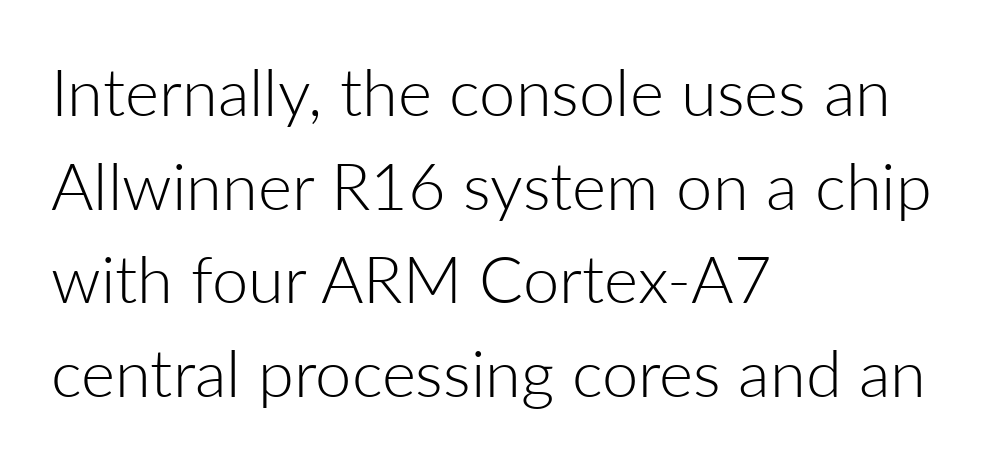
The image shows 65 px light sans-serif type, upright; set left-aligned, normal line spacing (1.44x), normal letter spacing, not underlined; low stroke contrast and a medium x-height.
